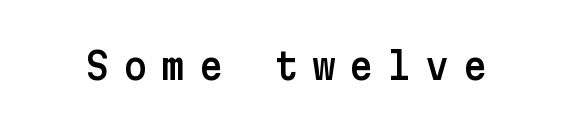
{"serif": "no", "italic": "no", "width": "normal", "stroke_contrast": "low", "x_height": "medium", "underline": "no", "letter_spacing": "wide", "letter_spacing_em": 0.37, "glyph_px": 37}
